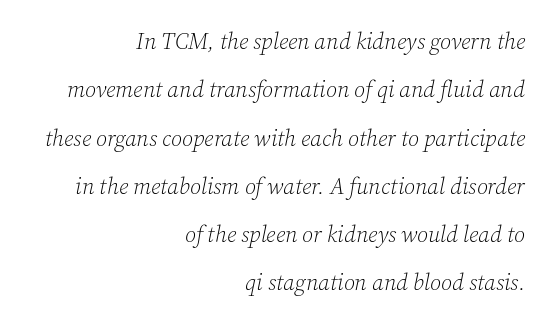
Q: Is the text bold? A: No.
Q: Is the text italic (slanted)? A: Yes, it leans right by about 12 degrees.
Q: Is the text underlined? A: No.
Q: How is the paragraph aligned? A: Right-aligned.
Q: Is the spacing between letters normal or unusually wide? A: Normal.
Q: Is the spacing between lines tight, normal or loose? A: Loose.
